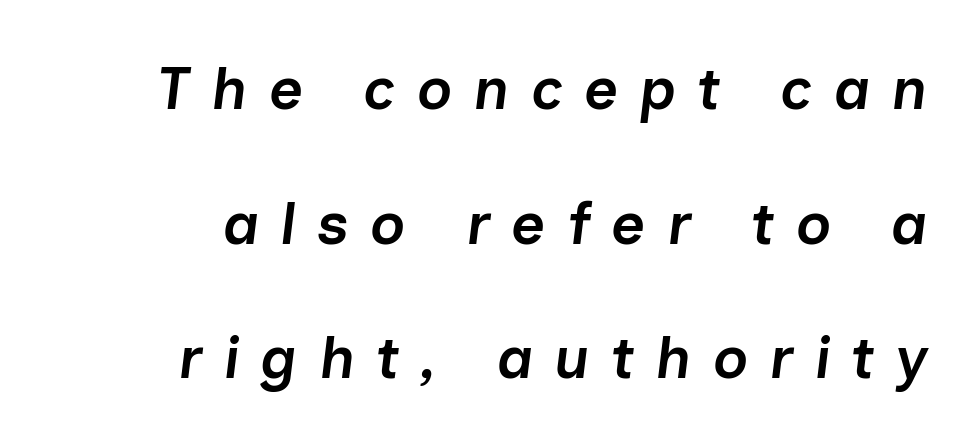
{"italic": "yes", "lean": "right", "slant_degrees": 7, "bold": "semi", "weight": "semibold", "width": "normal", "stroke_contrast": "low", "x_height": "medium", "monospaced": "no", "underline": "no", "line_spacing": "loose", "line_spacing_ratio": 2.28, "letter_spacing": "wide", "letter_spacing_em": 0.36, "glyph_px": 59}
